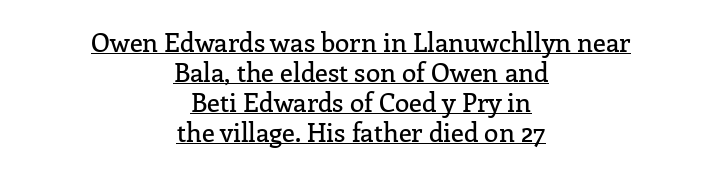
{"italic": "no", "underline": "yes", "align": "center", "line_spacing": "tight", "line_spacing_ratio": 1.15, "letter_spacing": "normal", "letter_spacing_em": 0.0, "glyph_px": 26}
